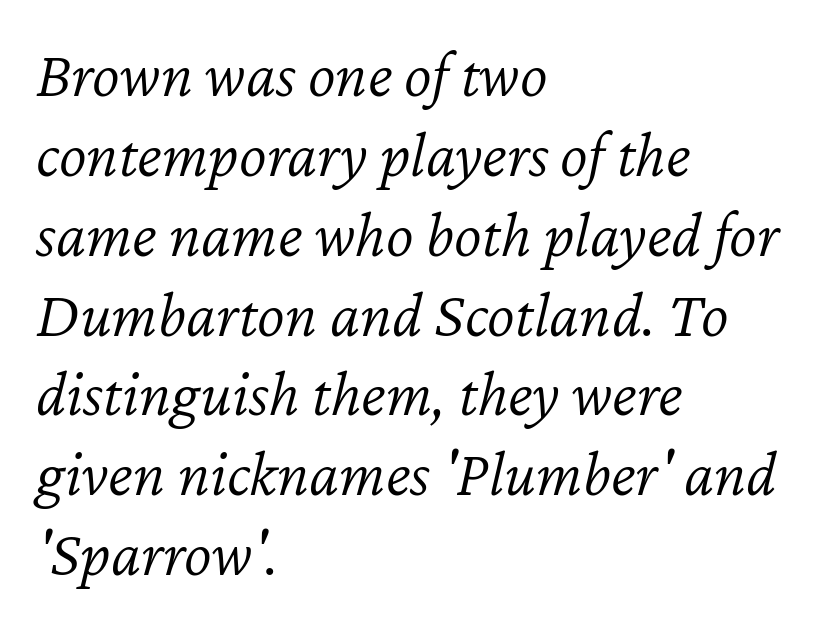
{"italic": "yes", "lean": "right", "slant_degrees": 12, "bold": "no", "weight": "light", "width": "normal", "stroke_contrast": "low", "x_height": "medium", "monospaced": "no", "underline": "no", "align": "left", "line_spacing_ratio": 1.21, "letter_spacing": "normal", "letter_spacing_em": 0.0, "glyph_px": 66}
